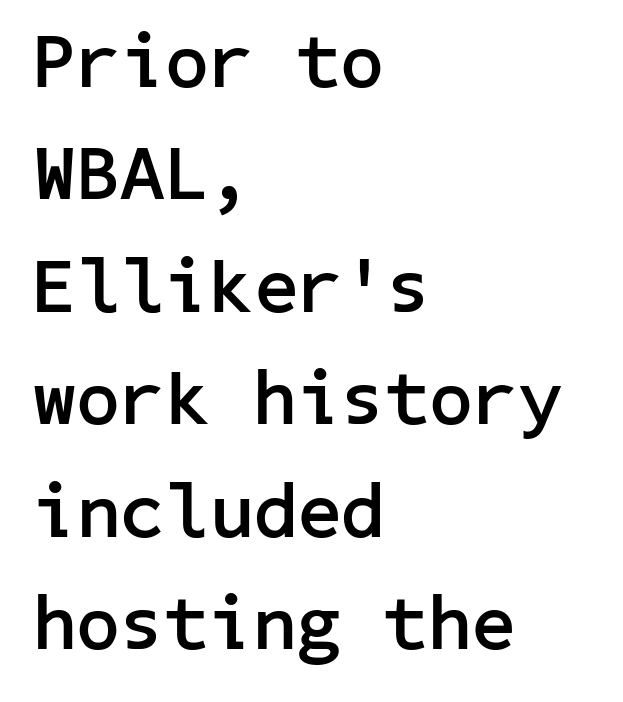
The image shows 77 px semibold sans-serif type, upright; set left-aligned, normal line spacing (1.46x), normal letter spacing, not underlined; low stroke contrast and a medium x-height.
